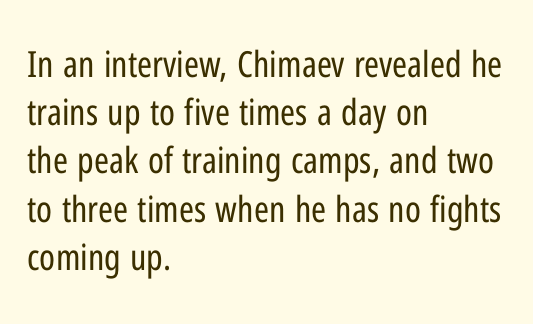
The image shows 36 px regular-weight, condensed sans-serif type, upright; set left-aligned, normal line spacing (1.34x), normal letter spacing, not underlined; low stroke contrast and a medium x-height.
